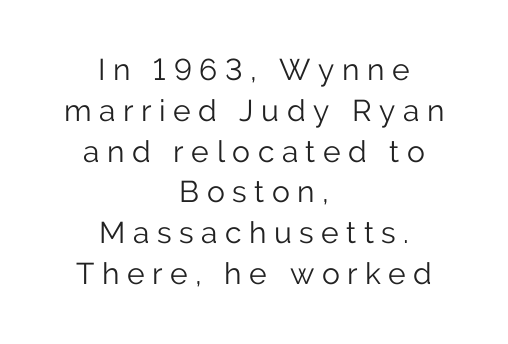
Q: Is the text bold? A: No.
Q: Is the text italic (slanted)? A: No, it is upright.
Q: Is the typeface a serif or a sans-serif typeface? A: Sans-serif.
Q: Is the text underlined? A: No.
Q: How is the paragraph aligned? A: Centered.
Q: Is the spacing between letters normal or unusually wide? A: Unusually wide.
Q: Is the spacing between lines tight, normal or loose? A: Normal.
Q: Width (condensed, normal, or wide)? A: Normal.
Q: Stroke contrast? A: Low.
Q: x-height? A: Medium.
Q: Monospaced? A: No.
